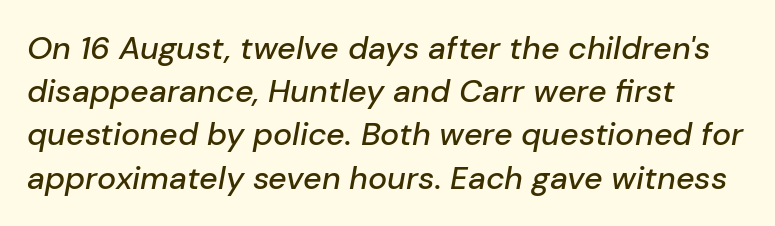
Q: Is the text italic (slanted)? A: Yes, it leans right by about 10 degrees.
Q: Is the text underlined? A: No.
Q: How is the paragraph aligned? A: Left-aligned.
Q: Is the spacing between letters normal or unusually wide? A: Normal.
Q: Is the spacing between lines tight, normal or loose? A: Normal.
Q: Width (condensed, normal, or wide)? A: Normal.
Q: Stroke contrast? A: Low.
Q: x-height? A: Medium.
Q: Monospaced? A: No.
